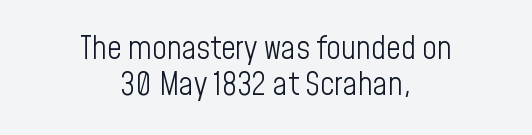
Q: Is the text bold? A: No.
Q: Is the text italic (slanted)? A: No, it is upright.
Q: Is the typeface a serif or a sans-serif typeface? A: Sans-serif.
Q: Is the text underlined? A: No.
Q: How is the paragraph aligned? A: Centered.
Q: Is the spacing between letters normal or unusually wide? A: Normal.
Q: Is the spacing between lines tight, normal or loose? A: Tight.
Q: Width (condensed, normal, or wide)? A: Condensed.
Q: Stroke contrast? A: Low.
Q: x-height? A: Medium.
Q: Monospaced? A: No.
